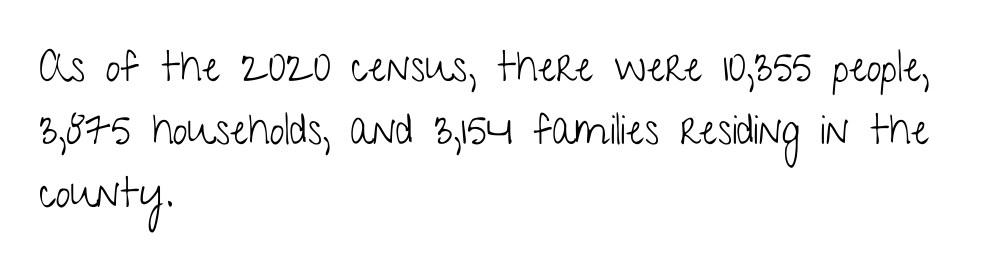
{"serif": "no", "italic": "no", "bold": "no", "weight": "light", "width": "condensed", "stroke_contrast": "low", "x_height": "medium", "monospaced": "no", "underline": "no", "align": "left", "line_spacing": "normal", "line_spacing_ratio": 1.5, "letter_spacing": "normal", "letter_spacing_em": 0.0, "glyph_px": 42}
